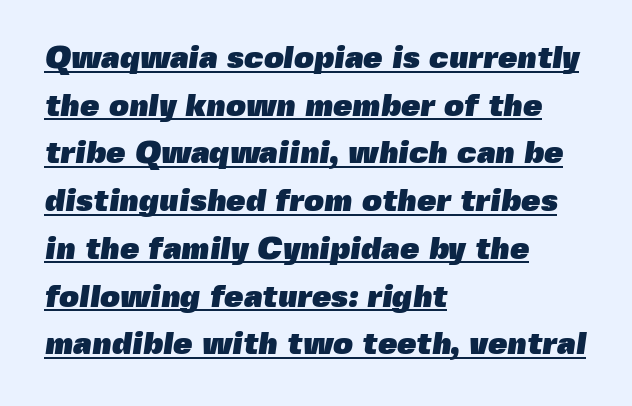
The image shows 31 px heavy sans-serif type; set left-aligned, normal line spacing (1.54x), normal letter spacing, underlined; a medium x-height.
